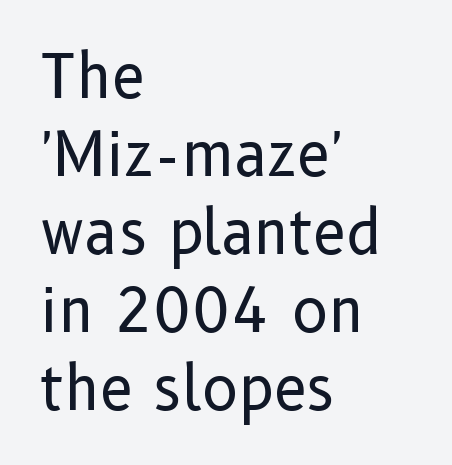
The image shows 60 px regular-weight sans-serif type, upright; set left-aligned, normal line spacing (1.3x), normal letter spacing, not underlined; low stroke contrast and a medium x-height.
